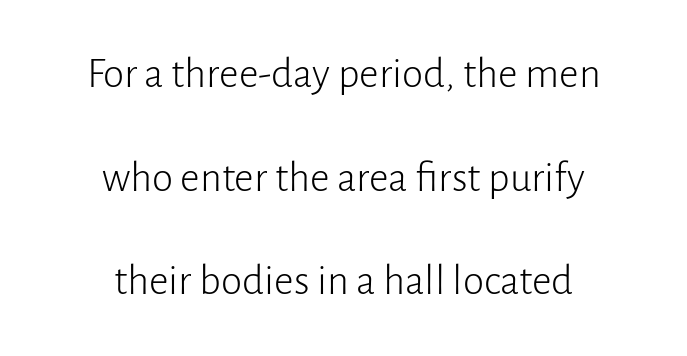
{"serif": "no", "italic": "no", "bold": "no", "weight": "light", "width": "normal", "stroke_contrast": "low", "x_height": "medium", "monospaced": "no", "underline": "no", "align": "center", "line_spacing": "loose", "line_spacing_ratio": 2.41, "letter_spacing": "normal", "letter_spacing_em": 0.0, "glyph_px": 43}
